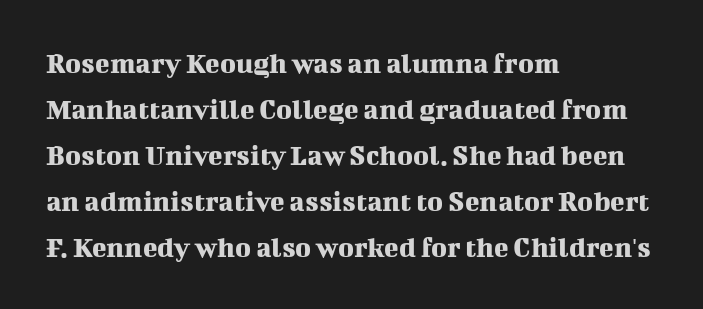
These lines are rendered in a variable-pitch font. Here the glyphs are tracked normally, forming tight word shapes. The lines are quadded left. You can tell it's not italic because the verticals are truly vertical. Little horizontal feet cap the strokes, marking this as serif type. Clear beneath every line of the passage.
